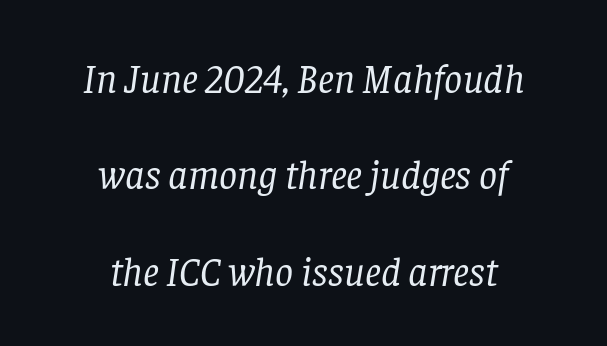
Varying glyph widths throughout — classic text-font behaviour. The font sits on the lighter half of the weight spectrum, regular included. Stroke terminals: seriffed. Slanted lettering throughout.
